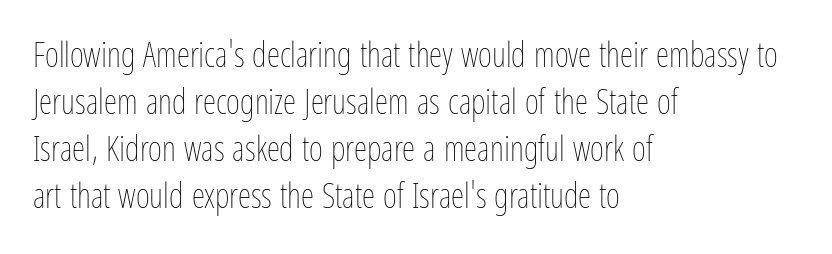
The image shows 34 px thin, condensed type, upright; set left-aligned, normal line spacing (1.38x), normal letter spacing, not underlined; low stroke contrast and a medium x-height.
